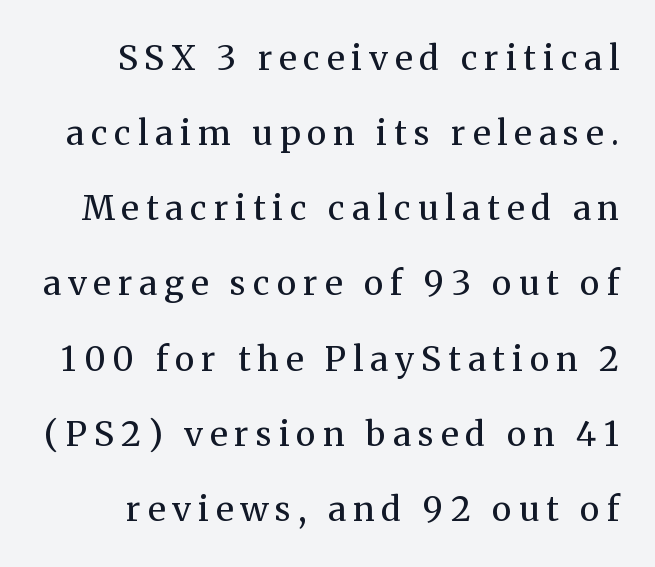
Caption: expanded tracking, letters set apart. Little horizontal feet cap the strokes, marking this as serif type. Rule under the text: the space is simply empty. Posture: vertical. Proportional: the letters do not fall into vertical columns. A light-to-regular cut is what we see here.
